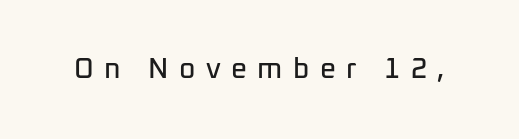
The image shows 28 px sans-serif type, upright; set unusually wide letter spacing (+0.37 em), not underlined; low stroke contrast and a medium x-height.
